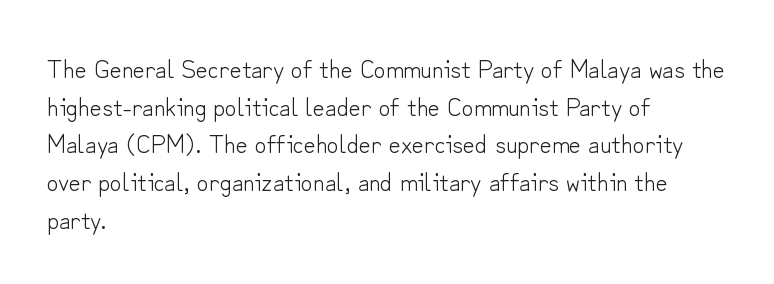
This sample is left-justified, so line endings fall wherever the words run out. Short note: letters normally spaced. These lines were composed using upright roman letters. Nothing heavy about these letters — not bold at all. The glyphs are unaccompanied by any horizontal stroke below them. Quick note: interline space is typical.
